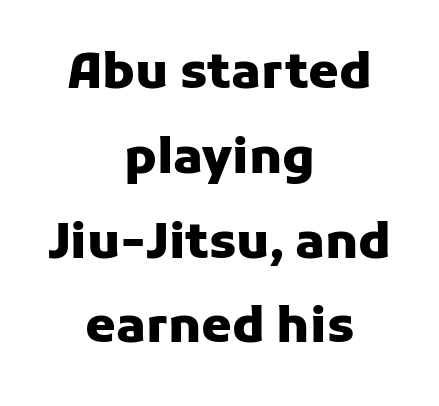
Look at the bottom of the vertical strokes: they stop flat, with no serifs. Is the letter spacing exaggerated? No — it looks like the ordinary default. Glance below the letters and you will spot only blank space. These lines are rendered in a variable-pitch font. Notice how the stems are strictly vertical — no italics here.
